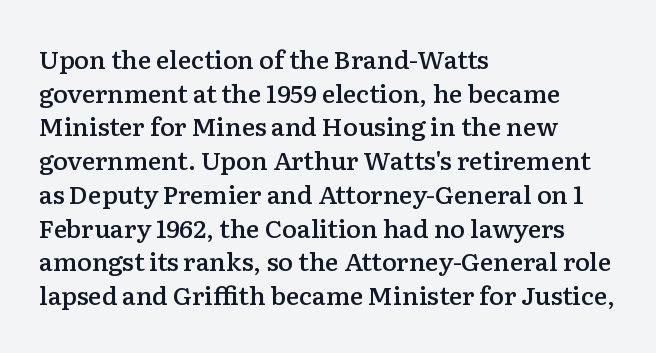
Q: Is the text bold? A: Semi-bold.
Q: Is the text italic (slanted)? A: No, it is upright.
Q: Is the text underlined? A: No.
Q: How is the paragraph aligned? A: Left-aligned.
Q: Is the spacing between letters normal or unusually wide? A: Normal.
Q: Is the spacing between lines tight, normal or loose? A: Normal.
